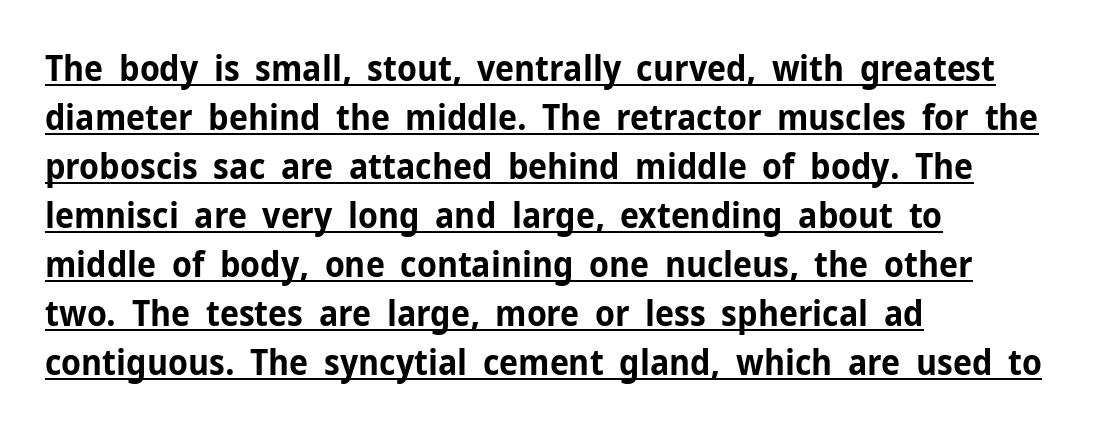
{"serif": "no", "italic": "no", "bold": "yes", "weight": "bold", "width": "normal", "stroke_contrast": "low", "x_height": "medium", "monospaced": "no", "underline": "yes", "align": "left", "line_spacing": "normal", "line_spacing_ratio": 1.4, "letter_spacing": "normal", "letter_spacing_em": 0.0, "glyph_px": 35}
